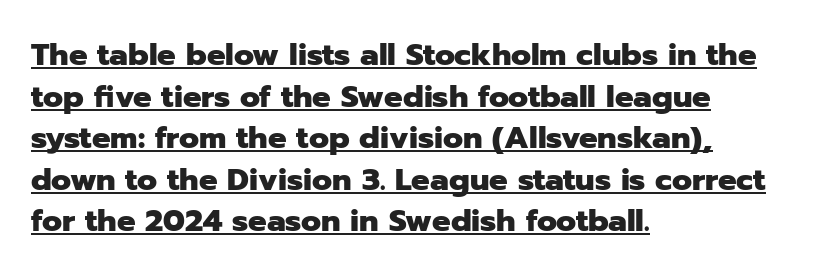
The image shows 31 px heavy sans-serif type, upright; set left-aligned, normal line spacing (1.34x), normal letter spacing, underlined; low stroke contrast and a medium x-height.
